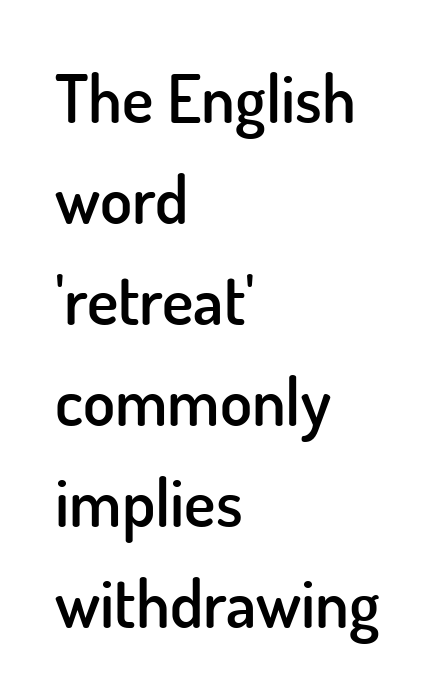
Q: Is the text bold? A: Semi-bold.
Q: Is the text italic (slanted)? A: No, it is upright.
Q: Is the typeface a serif or a sans-serif typeface? A: Sans-serif.
Q: Is the text underlined? A: No.
Q: How is the paragraph aligned? A: Left-aligned.
Q: Is the spacing between letters normal or unusually wide? A: Normal.
Q: Is the spacing between lines tight, normal or loose? A: Normal.
Q: Width (condensed, normal, or wide)? A: Normal.
Q: Stroke contrast? A: Low.
Q: x-height? A: Small.
Q: Monospaced? A: No.
